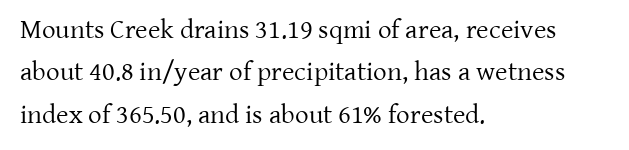
The image shows 27 px text type, upright; set left-aligned, normal line spacing (1.57x), normal letter spacing, not underlined.
